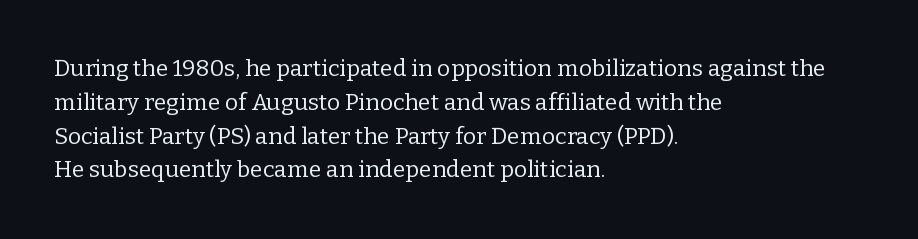
{"italic": "no", "bold": "no", "underline": "no", "align": "left", "line_spacing": "normal", "line_spacing_ratio": 1.47, "letter_spacing": "normal", "letter_spacing_em": 0.0, "glyph_px": 23}
